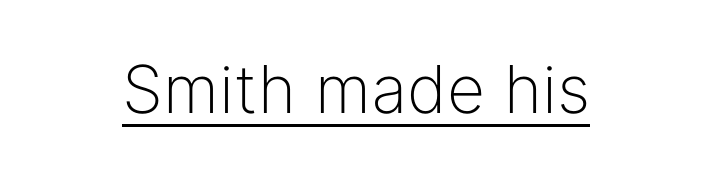
{"serif": "no", "italic": "no", "bold": "no", "weight": "light", "width": "normal", "stroke_contrast": "low", "x_height": "medium", "monospaced": "no", "underline": "yes", "letter_spacing": "normal", "letter_spacing_em": 0.0, "glyph_px": 66}
